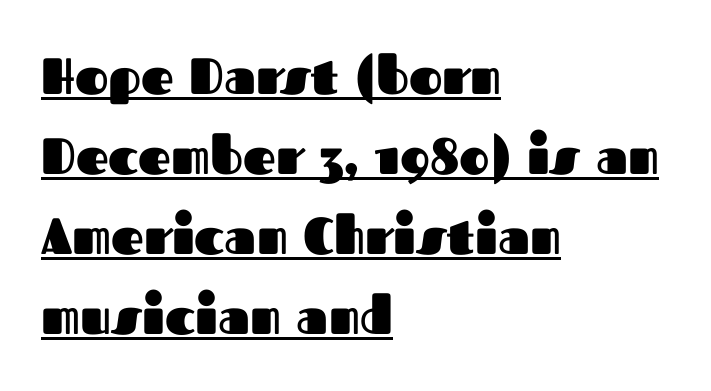
The face used here is proportionally spaced, like ordinary book or web type. Stroke terminals: plain, sans-serif. This is underlined copy, the kind a proofreader might mark for attention. Designer's note — italics off, roman on.
